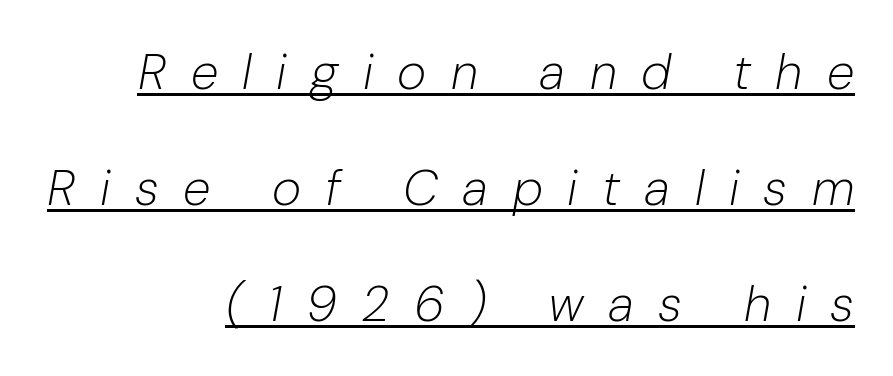
Q: Is the text bold? A: No.
Q: Is the text italic (slanted)? A: Yes, it leans right by about 10 degrees.
Q: Is the text underlined? A: Yes.
Q: How is the paragraph aligned? A: Right-aligned.
Q: Is the spacing between letters normal or unusually wide? A: Unusually wide.
Q: Is the spacing between lines tight, normal or loose? A: Loose.
Q: Width (condensed, normal, or wide)? A: Normal.
Q: Stroke contrast? A: Low.
Q: x-height? A: Medium.
Q: Monospaced? A: No.
